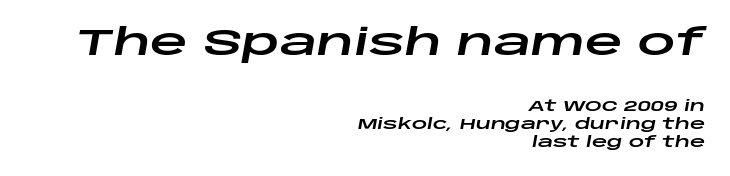
A flush-right, rag-left setting is used for this passage. Has an underline been added? It has not. Spacing verdict: proportional, widths tailored to each character. The tracking reads as untouched default to a designer's eye.
